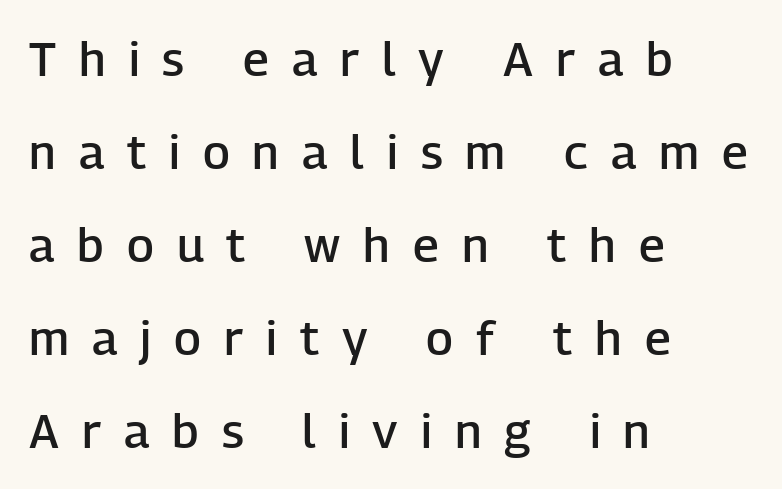
Q: Is the text bold? A: Semi-bold.
Q: Is the text italic (slanted)? A: No, it is upright.
Q: Is the typeface a serif or a sans-serif typeface? A: Sans-serif.
Q: Is the text underlined? A: No.
Q: How is the paragraph aligned? A: Left-aligned.
Q: Is the spacing between letters normal or unusually wide? A: Unusually wide.
Q: Is the spacing between lines tight, normal or loose? A: Loose.
Q: Width (condensed, normal, or wide)? A: Normal.
Q: Stroke contrast? A: Low.
Q: x-height? A: Medium.
Q: Monospaced? A: No.
